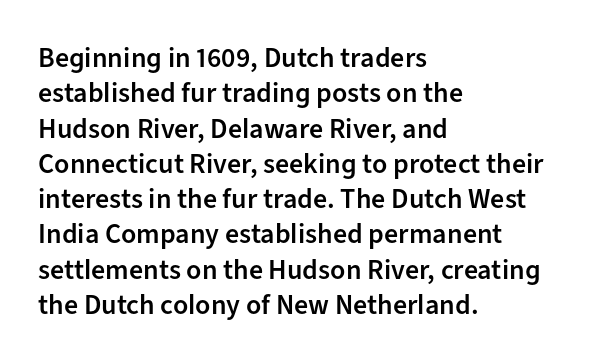
{"serif": "no", "italic": "no", "bold": "semi", "weight": "semibold", "width": "normal", "stroke_contrast": "low", "x_height": "medium", "monospaced": "no", "underline": "no", "align": "left", "line_spacing": "normal", "line_spacing_ratio": 1.26, "letter_spacing": "normal", "letter_spacing_em": 0.0, "glyph_px": 28}
